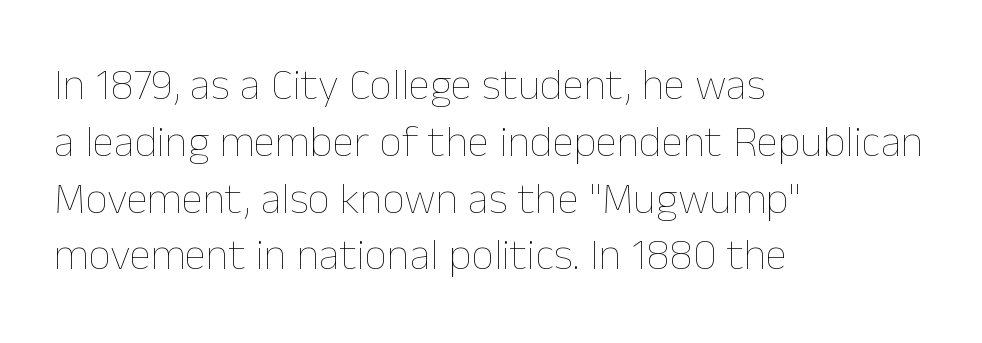
The image shows 44 px thin type, upright; set left-aligned, normal line spacing (1.29x), normal letter spacing, not underlined; low stroke contrast and a medium x-height.
